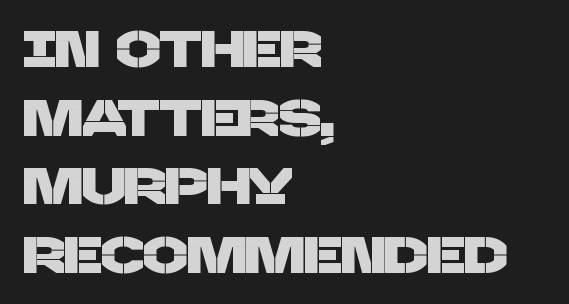
The image shows 52 px sans-serif type; set left-aligned, normal line spacing (1.32x), normal letter spacing, not underlined; low stroke contrast and a large x-height.
